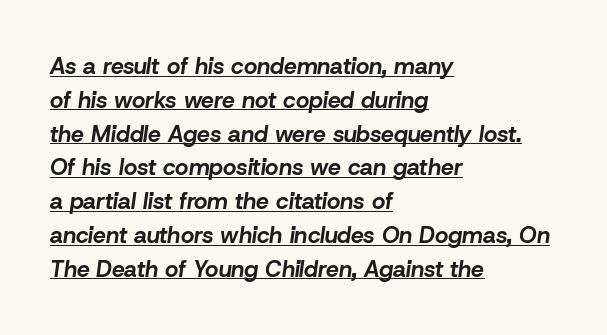
Q: Is the text bold? A: Yes.
Q: Is the text italic (slanted)? A: Yes, it leans right by about 8 degrees.
Q: Is the text underlined? A: Yes.
Q: How is the paragraph aligned? A: Left-aligned.
Q: Is the spacing between letters normal or unusually wide? A: Normal.
Q: Is the spacing between lines tight, normal or loose? A: Normal.
